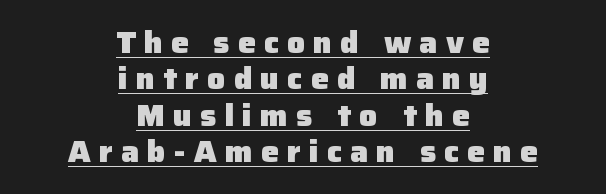
The image shows 30 px heavy sans-serif type, upright; set centered, line spacing 1.21x, unusually wide letter spacing (+0.27 em), underlined; low stroke contrast and a medium x-height.
